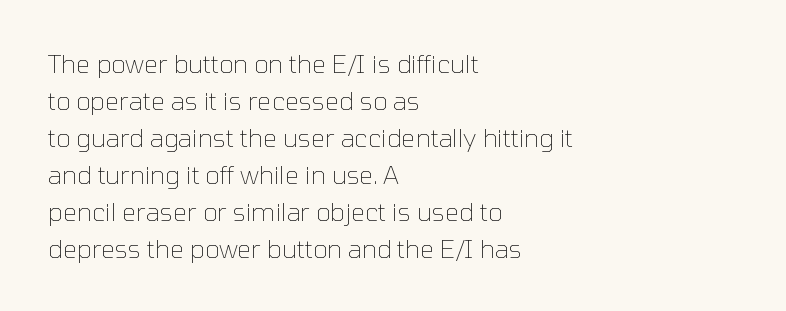
A typesetter would call this leading conventional body-copy spacing. Descender tails drop into unmarked territory. Visually the block forms a straight wall on the left and a jagged coastline on the right. Do the letters lean? They stand straight.
